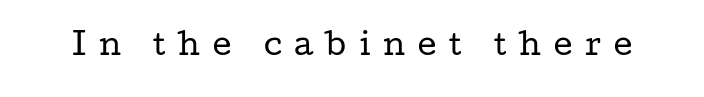
The image shows 29 px regular-weight, wide serif type, upright; set unusually wide letter spacing (+0.44 em), not underlined; low stroke contrast and a medium x-height.
